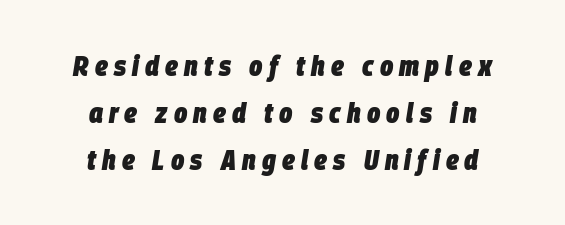
Q: Is the text bold? A: Yes.
Q: Is the text italic (slanted)? A: Yes, it leans right by about 9 degrees.
Q: Is the text underlined? A: No.
Q: How is the paragraph aligned? A: Centered.
Q: Is the spacing between letters normal or unusually wide? A: Unusually wide.
Q: Is the spacing between lines tight, normal or loose? A: Normal.
Q: Width (condensed, normal, or wide)? A: Condensed.
Q: Stroke contrast? A: Low.
Q: x-height? A: Large.
Q: Monospaced? A: No.
